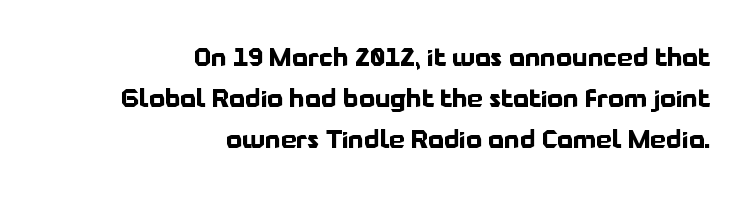
The image shows 25 px bold type, upright; set right-aligned, normal line spacing (1.65x), normal letter spacing, not underlined.
